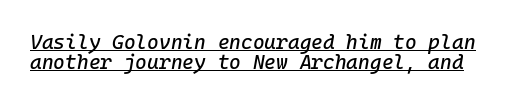
The lines are packed closely together with very little leading. You could call the tracking neutral — neither tight nor loose. Italic: yes, the glyphs are oblique. Descenders here cross a horizontal rule under the line.
